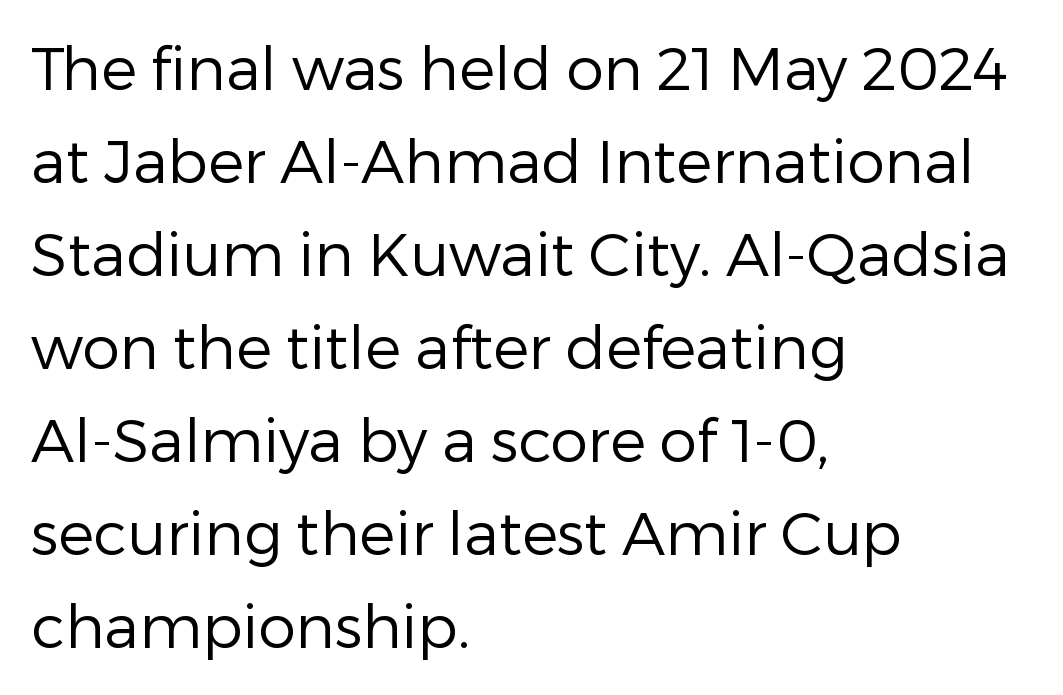
{"serif": "no", "italic": "no", "bold": "no", "weight": "regular", "width": "normal", "stroke_contrast": "low", "x_height": "medium", "monospaced": "no", "underline": "no", "align": "left", "line_spacing": "normal", "line_spacing_ratio": 1.55, "letter_spacing": "normal", "letter_spacing_em": 0.0, "glyph_px": 60}
